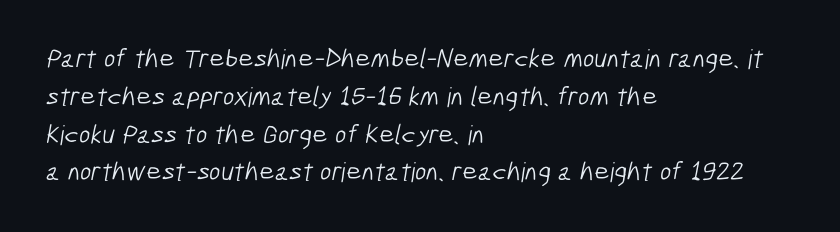
Q: Is the text bold? A: No.
Q: Is the text underlined? A: No.
Q: How is the paragraph aligned? A: Left-aligned.
Q: Is the spacing between letters normal or unusually wide? A: Normal.
Q: Is the spacing between lines tight, normal or loose? A: Normal.
